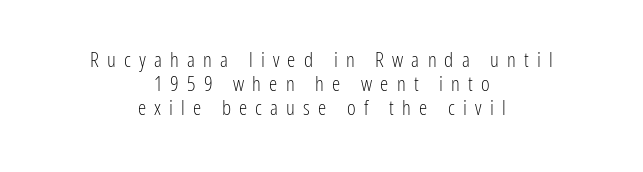
Q: Is the text bold? A: No.
Q: Is the text italic (slanted)? A: No, it is upright.
Q: Is the text underlined? A: No.
Q: How is the paragraph aligned? A: Centered.
Q: Is the spacing between letters normal or unusually wide? A: Unusually wide.
Q: Is the spacing between lines tight, normal or loose? A: Tight.
